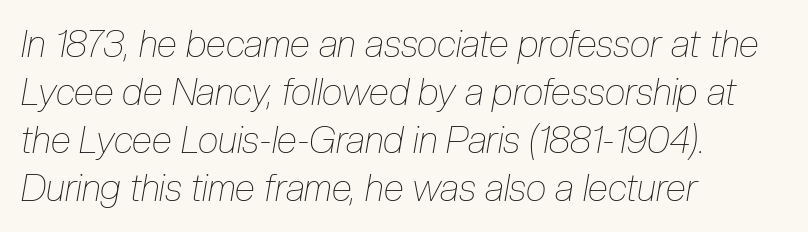
Q: Is the text bold? A: No.
Q: Is the text italic (slanted)? A: Yes, it leans right by about 10 degrees.
Q: Is the text underlined? A: No.
Q: How is the paragraph aligned? A: Left-aligned.
Q: Is the spacing between letters normal or unusually wide? A: Normal.
Q: Is the spacing between lines tight, normal or loose? A: Normal.
Q: Width (condensed, normal, or wide)? A: Condensed.
Q: Stroke contrast? A: Low.
Q: x-height? A: Medium.
Q: Monospaced? A: No.
